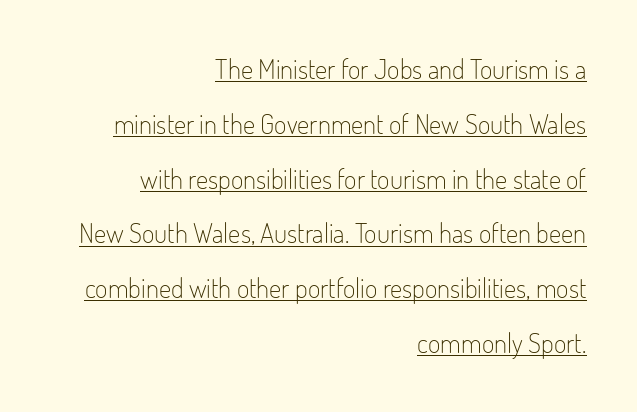
The image shows 27 px text type, upright; set right-aligned, loose line spacing (2.03x), normal letter spacing, underlined.
